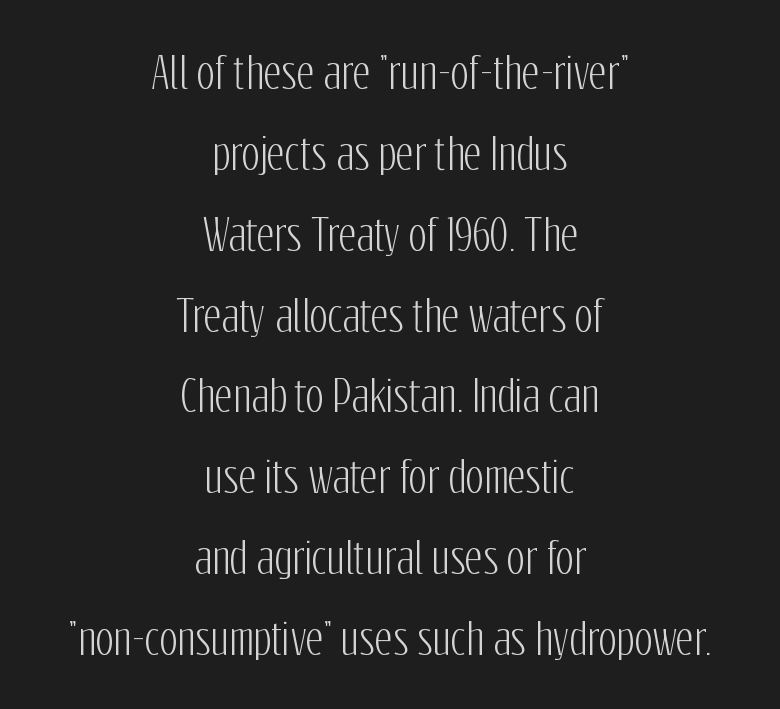
Q: Is the text italic (slanted)? A: No, it is upright.
Q: Is the typeface a serif or a sans-serif typeface? A: Sans-serif.
Q: Is the text underlined? A: No.
Q: How is the paragraph aligned? A: Centered.
Q: Is the spacing between letters normal or unusually wide? A: Normal.
Q: Width (condensed, normal, or wide)? A: Condensed.
Q: Stroke contrast? A: Low.
Q: x-height? A: Medium.
Q: Monospaced? A: No.
